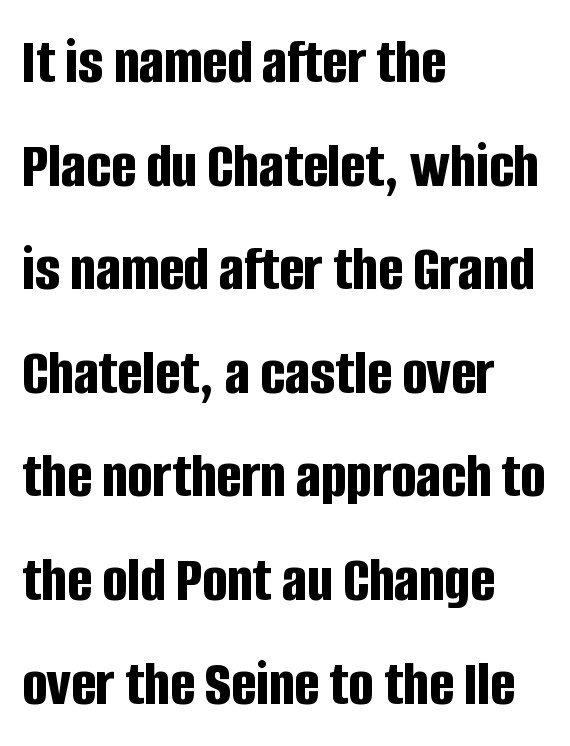
The foot of each line stays bare and open. The passage shown is emphatically bold. When letters stand straight like this, we call the style roman or upright. The line texture is even and compact thanks to regular tracking. Here the designer chose a conventional face with non-uniform glyph widths.
